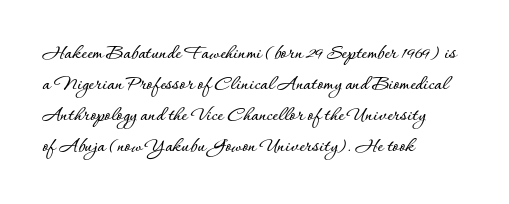
Q: Is the text italic (slanted)? A: Yes.
Q: Is the text underlined? A: No.
Q: How is the paragraph aligned? A: Left-aligned.
Q: Is the spacing between letters normal or unusually wide? A: Normal.
Q: Is the spacing between lines tight, normal or loose? A: Normal.
